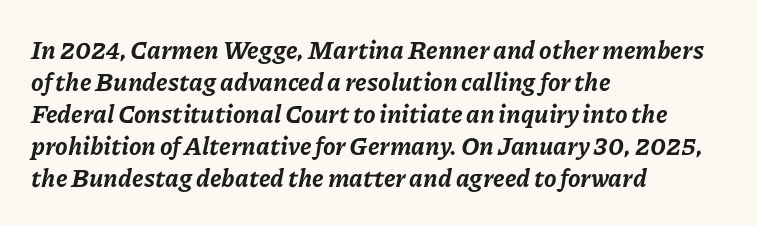
Q: Is the text bold? A: Yes.
Q: Is the text italic (slanted)? A: Yes, it leans right by about 11 degrees.
Q: Is the text underlined? A: No.
Q: How is the paragraph aligned? A: Left-aligned.
Q: Is the spacing between letters normal or unusually wide? A: Normal.
Q: Is the spacing between lines tight, normal or loose? A: Normal.
